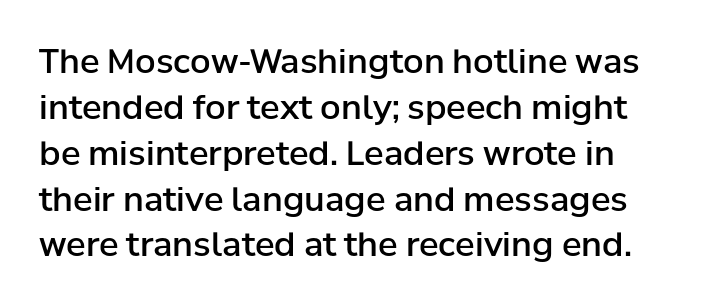
The image shows 33 px semibold sans-serif type, upright; set normal line spacing (1.39x), normal letter spacing, not underlined; low stroke contrast and a medium x-height.
